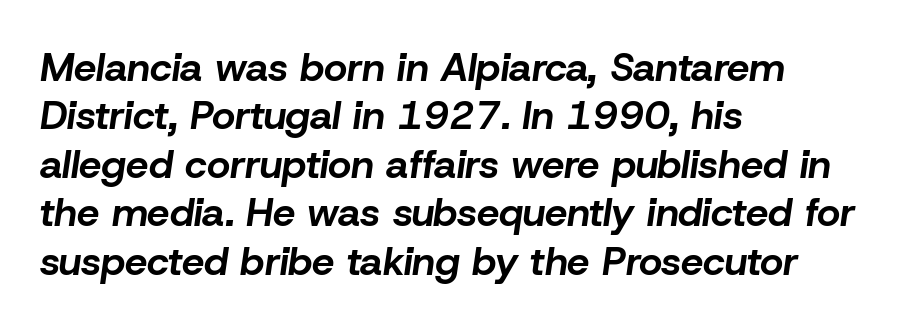
Q: Is the text bold? A: Yes.
Q: Is the text italic (slanted)? A: Yes, it leans right by about 8 degrees.
Q: Is the text underlined? A: No.
Q: How is the paragraph aligned? A: Left-aligned.
Q: Is the spacing between letters normal or unusually wide? A: Normal.
Q: Width (condensed, normal, or wide)? A: Normal.
Q: Stroke contrast? A: Low.
Q: x-height? A: Medium.
Q: Monospaced? A: No.
